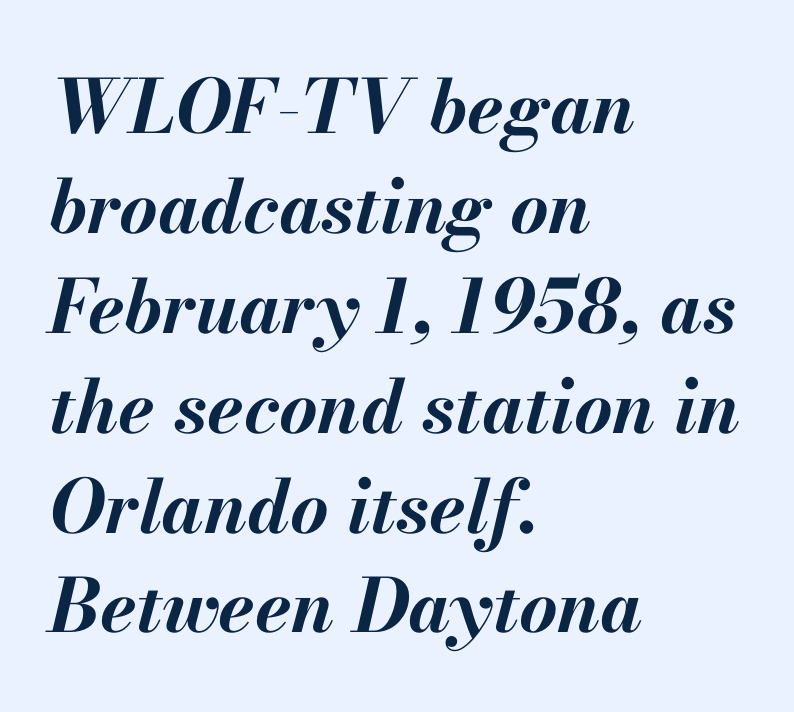
These lines are rendered in a variable-pitch font. Quick note: italic. Stroke thickness is high; the sample reads as a true bold. No extra tracking has been applied to these lines. The foot of each line stays bare and open. Honestly, the row spacing looks completely unremarkable.
